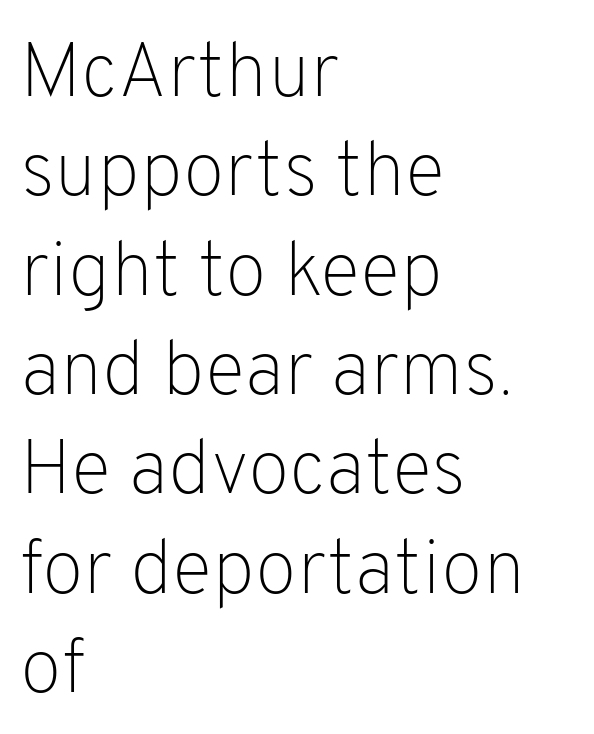
The typesetter chose a ragged-right arrangement here. Whoever set this chose a conventional vertical rhythm. These lines are rendered in a variable-pitch font. Does the type have serifs? No, each stem ends abruptly. The tracking reads as untouched default to a designer's eye. The typography opts for an upright posture over an oblique one.
